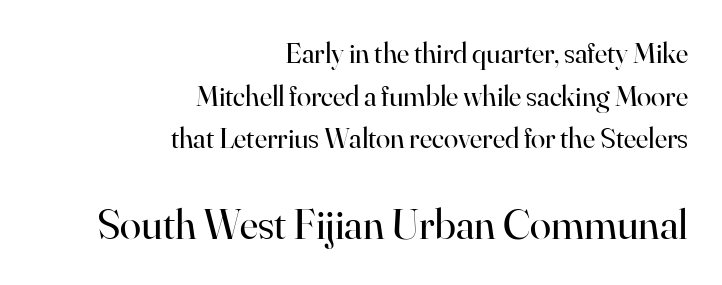
Q: Is the text bold? A: No.
Q: Is the text italic (slanted)? A: No, it is upright.
Q: Is the typeface a serif or a sans-serif typeface? A: Serif.
Q: Is the text underlined? A: No.
Q: How is the paragraph aligned? A: Right-aligned.
Q: Is the spacing between letters normal or unusually wide? A: Normal.
Q: Is the spacing between lines tight, normal or loose? A: Normal.
Q: Which block of text is set in a larger size, the first (top) or the second (bottom)? A: The second (bottom) one.
Q: Width (condensed, normal, or wide)? A: Normal.
Q: Stroke contrast? A: High.
Q: x-height? A: Small.
Q: Monospaced? A: No.
